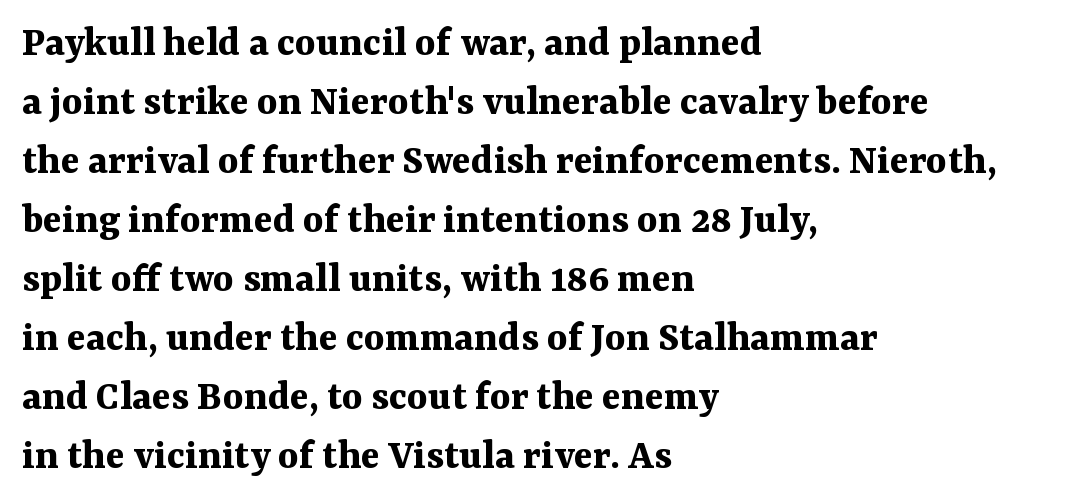
{"serif": "yes", "italic": "no", "bold": "yes", "weight": "bold", "width": "normal", "stroke_contrast": "medium", "x_height": "medium", "monospaced": "no", "underline": "no", "align": "left", "line_spacing": "normal", "line_spacing_ratio": 1.34, "letter_spacing": "normal", "letter_spacing_em": 0.0, "glyph_px": 44}
